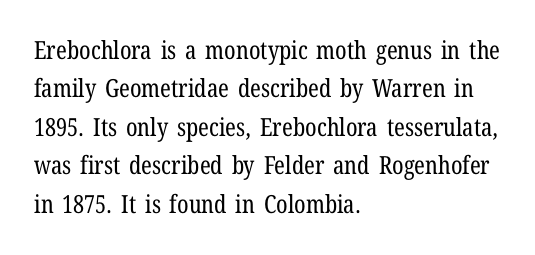
Q: Is the text bold? A: No.
Q: Is the text italic (slanted)? A: No, it is upright.
Q: Is the text underlined? A: No.
Q: How is the paragraph aligned? A: Left-aligned.
Q: Is the spacing between letters normal or unusually wide? A: Normal.
Q: Is the spacing between lines tight, normal or loose? A: Normal.
